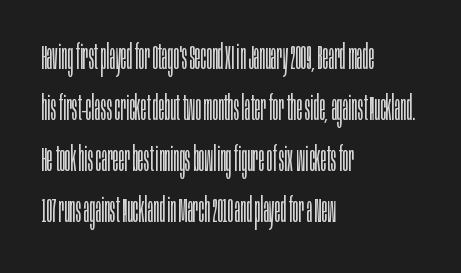
Has an underline been added? It has not. No extra tracking has been applied to these lines. Is this a fixed-width face? No — the glyphs have proportional, varying widths. The typeface chosen for these lines omits serifs.
